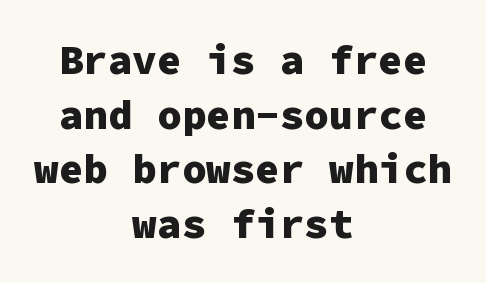
{"serif": "no", "italic": "no", "bold": "yes", "weight": "heavy", "width": "normal", "stroke_contrast": "low", "x_height": "medium", "monospaced": "yes", "underline": "no", "align": "center", "line_spacing": "normal", "line_spacing_ratio": 1.33, "letter_spacing": "normal", "letter_spacing_em": 0.0, "glyph_px": 41}
